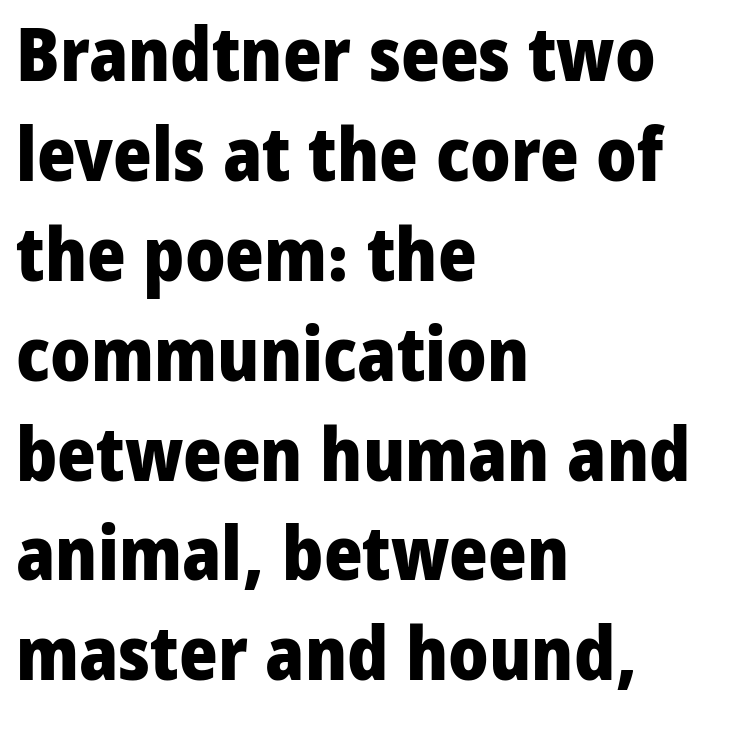
{"serif": "no", "italic": "no", "bold": "yes", "weight": "heavy", "width": "normal", "stroke_contrast": "low", "x_height": "medium", "monospaced": "no", "underline": "no", "align": "left", "line_spacing": "normal", "line_spacing_ratio": 1.35, "letter_spacing": "normal", "letter_spacing_em": 0.0, "glyph_px": 74}
